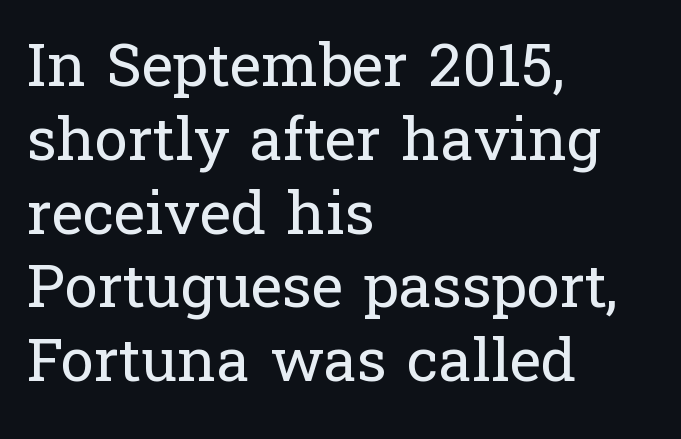
Q: Is the text bold? A: No.
Q: Is the text italic (slanted)? A: No, it is upright.
Q: Is the typeface a serif or a sans-serif typeface? A: Serif.
Q: Is the text underlined? A: No.
Q: How is the paragraph aligned? A: Left-aligned.
Q: Is the spacing between letters normal or unusually wide? A: Normal.
Q: Width (condensed, normal, or wide)? A: Normal.
Q: Stroke contrast? A: Low.
Q: x-height? A: Medium.
Q: Monospaced? A: No.
